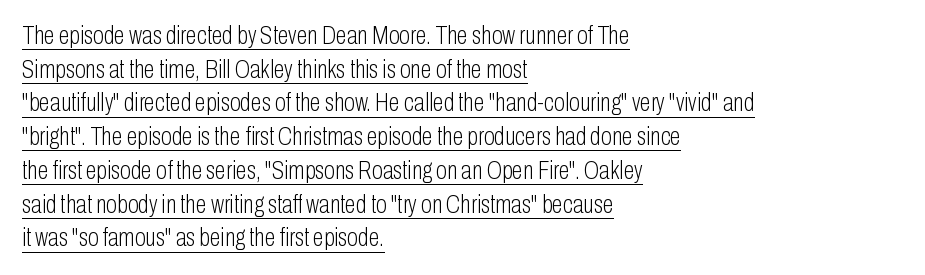
The image shows 25 px text type, upright; set left-aligned, normal line spacing (1.35x), normal letter spacing, underlined.
